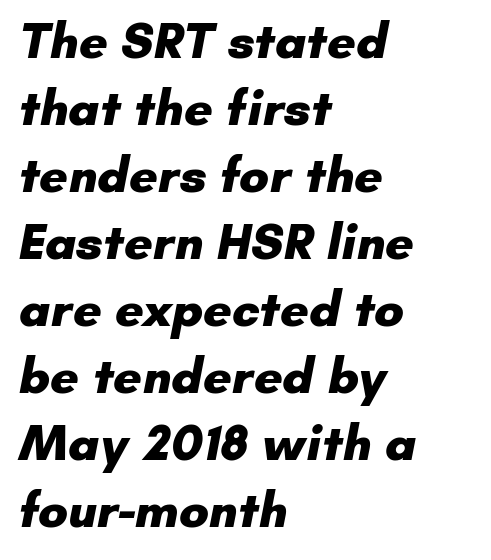
Q: Is the text bold? A: Yes.
Q: Is the typeface a serif or a sans-serif typeface? A: Sans-serif.
Q: Is the text underlined? A: No.
Q: How is the paragraph aligned? A: Left-aligned.
Q: Is the spacing between letters normal or unusually wide? A: Normal.
Q: Is the spacing between lines tight, normal or loose? A: Normal.
Q: Width (condensed, normal, or wide)? A: Normal.
Q: Stroke contrast? A: Low.
Q: x-height? A: Small.
Q: Monospaced? A: No.
